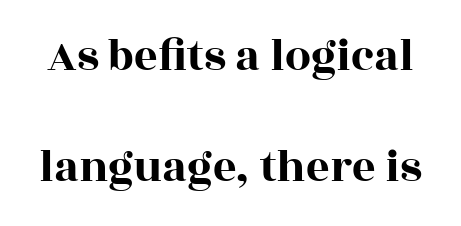
Q: Is the text italic (slanted)? A: No, it is upright.
Q: Is the typeface a serif or a sans-serif typeface? A: Serif.
Q: Is the text underlined? A: No.
Q: Is the spacing between letters normal or unusually wide? A: Normal.
Q: Is the spacing between lines tight, normal or loose? A: Loose.
Q: Width (condensed, normal, or wide)? A: Wide.
Q: x-height? A: Large.
Q: Monospaced? A: No.
